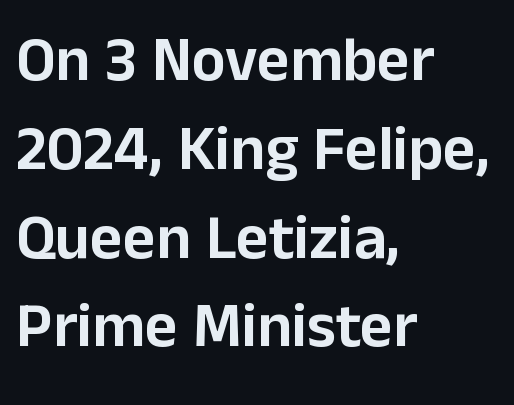
{"serif": "no", "italic": "no", "width": "normal", "stroke_contrast": "low", "x_height": "medium", "monospaced": "no", "underline": "no", "align": "left", "line_spacing": "normal", "line_spacing_ratio": 1.41, "letter_spacing": "normal", "letter_spacing_em": 0.0, "glyph_px": 63}
